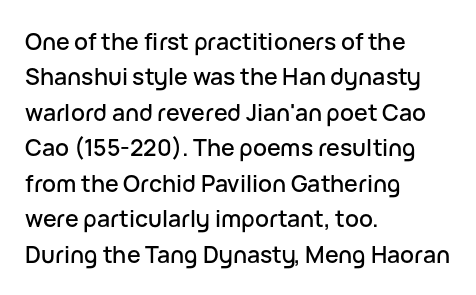
The image shows 23 px text type, upright; set left-aligned, normal line spacing (1.54x), normal letter spacing, not underlined.
